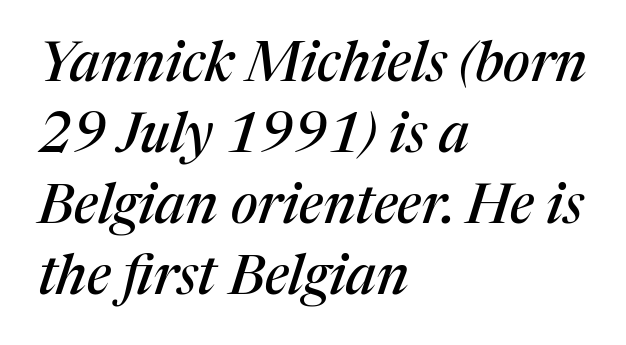
The image shows 55 px serif type, italic (leaning right); set left-aligned, normal line spacing (1.29x), normal letter spacing, not underlined; medium stroke contrast and a medium x-height.
